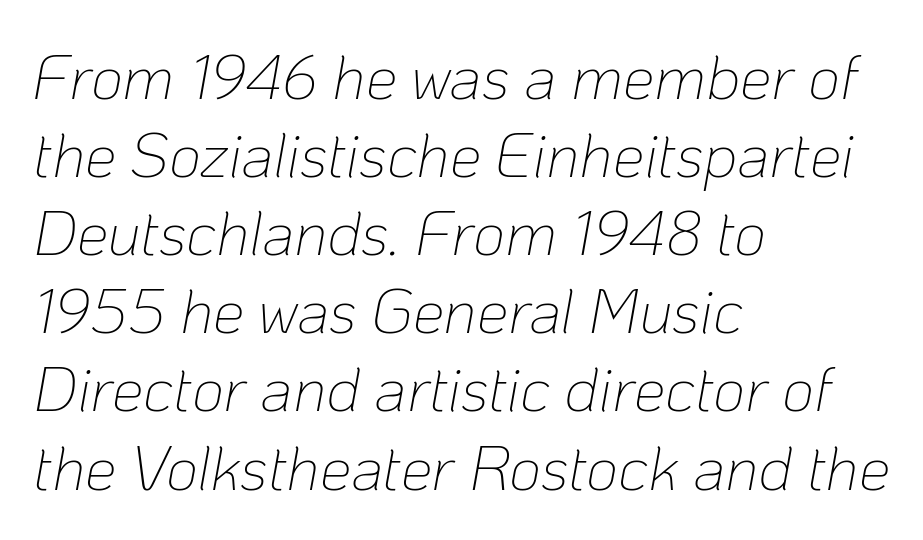
The face used here is rendered with its standard letterfit. Underlining? Definitely not there. Visually the block forms a straight wall on the left and a jagged coastline on the right. Weight: not bold — regular or lighter. Is this a fixed-width face? No — the glyphs have proportional, varying widths. The rendering applies a slant to the glyphs.
